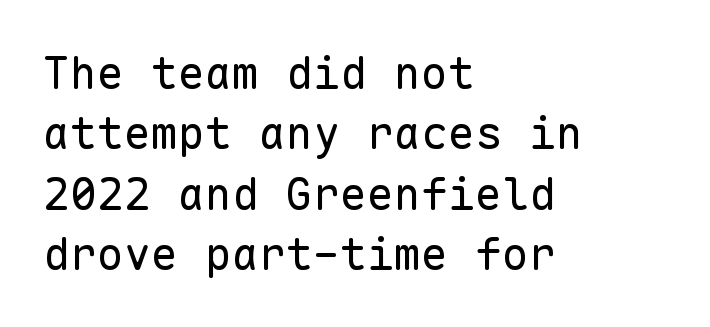
Q: Is the text bold? A: No.
Q: Is the text italic (slanted)? A: No, it is upright.
Q: Is the typeface a serif or a sans-serif typeface? A: Sans-serif.
Q: Is the text underlined? A: No.
Q: How is the paragraph aligned? A: Left-aligned.
Q: Is the spacing between letters normal or unusually wide? A: Normal.
Q: Is the spacing between lines tight, normal or loose? A: Normal.
Q: Width (condensed, normal, or wide)? A: Normal.
Q: Stroke contrast? A: Low.
Q: x-height? A: Medium.
Q: Monospaced? A: Yes.
